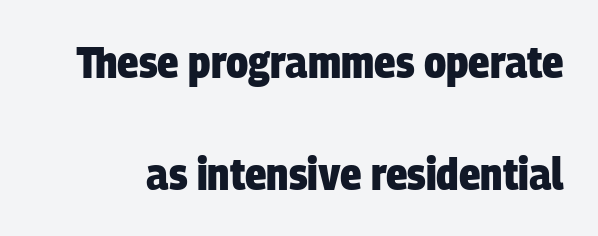
{"serif": "no", "bold": "yes", "weight": "heavy", "width": "condensed", "stroke_contrast": "low", "x_height": "large", "monospaced": "no", "underline": "no", "line_spacing": "loose", "line_spacing_ratio": 2.49, "letter_spacing": "normal", "letter_spacing_em": 0.0, "glyph_px": 45}
